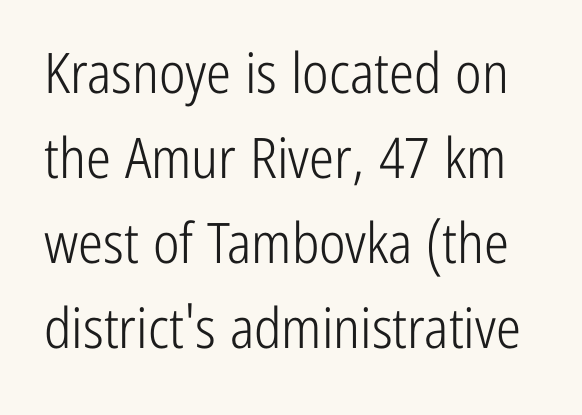
Check under the words: just untouched page. Compared with a typical body face, this is equally light or lighter still. Reading down the column, the eye jumps a familiar distance to each next line. Serif or sans? Sans — the stroke terminals are bare.
